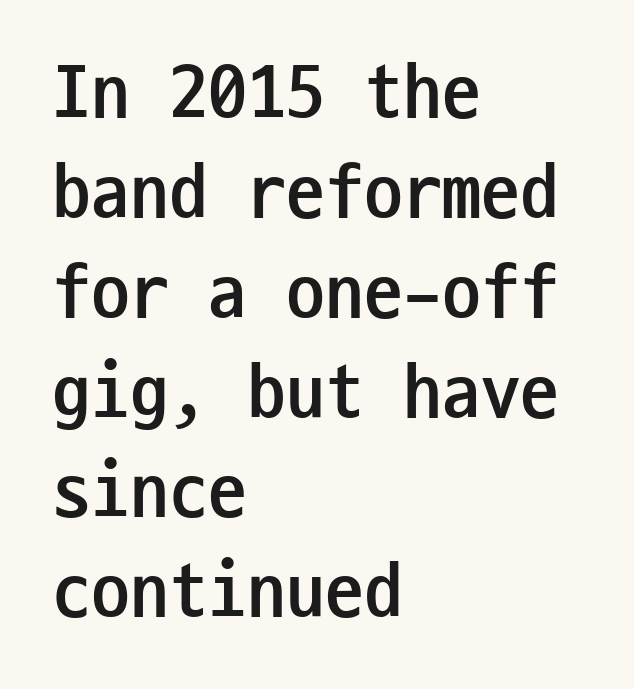
The zone under the glyphs is completely vacant. Do the letters lean? They stand straight. A typesetter would label this face a sans. The vertical gap from one line to the next is medium. Each letter, wide or thin by design, is forced into the same width here.
